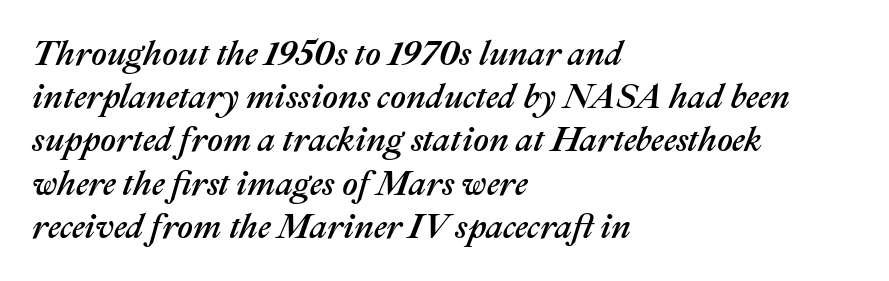
The image shows 34 px text type, italic (leaning right); set left-aligned, normal line spacing (1.27x), normal letter spacing, not underlined; medium stroke contrast and a medium x-height.
